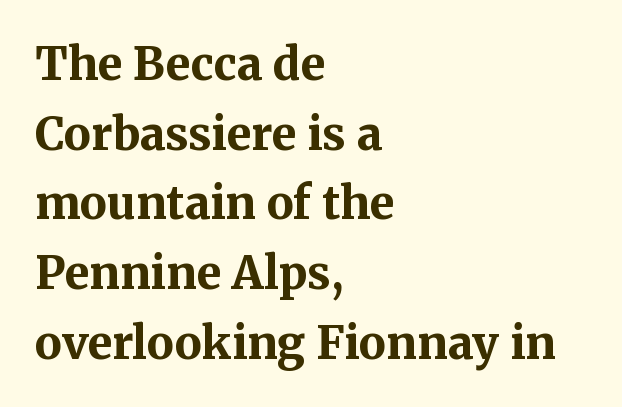
Q: Is the text bold? A: Yes.
Q: Is the text italic (slanted)? A: No, it is upright.
Q: Is the typeface a serif or a sans-serif typeface? A: Serif.
Q: Is the text underlined? A: No.
Q: How is the paragraph aligned? A: Left-aligned.
Q: Is the spacing between letters normal or unusually wide? A: Normal.
Q: Is the spacing between lines tight, normal or loose? A: Normal.
Q: Width (condensed, normal, or wide)? A: Normal.
Q: Stroke contrast? A: Medium.
Q: x-height? A: Medium.
Q: Monospaced? A: No.
